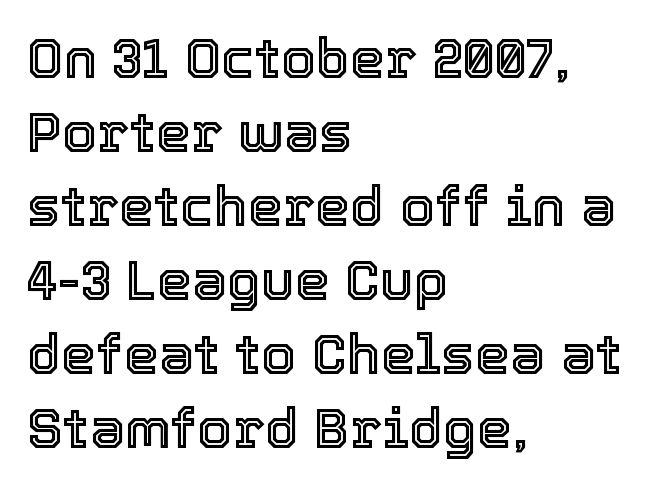
{"italic": "no", "width": "normal", "x_height": "medium", "monospaced": "no", "underline": "no", "align": "left", "line_spacing": "normal", "line_spacing_ratio": 1.32, "letter_spacing": "normal", "letter_spacing_em": 0.0, "glyph_px": 56}
